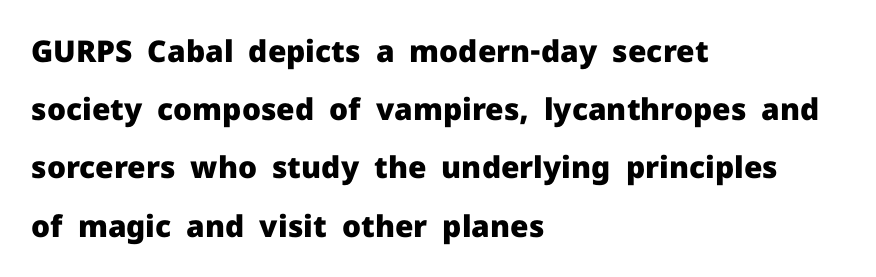
Summary of vertical rhythm: relaxed, with wide interline spacing. A bare baseline throughout the passage. What weight is shown? A full bold with thick strokes. The type family on display is of the sans-serif kind.
